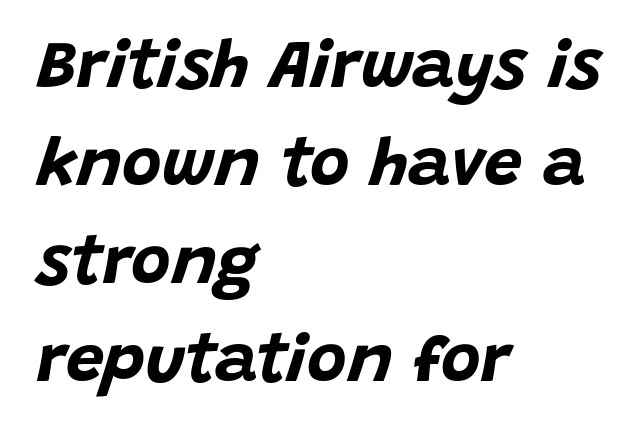
{"italic": "yes", "lean": "right", "slant_degrees": 15, "bold": "yes", "weight": "bold", "width": "normal", "stroke_contrast": "low", "x_height": "large", "monospaced": "no", "underline": "no", "align": "left", "line_spacing": "normal", "line_spacing_ratio": 1.44, "letter_spacing": "normal", "letter_spacing_em": 0.0, "glyph_px": 68}
